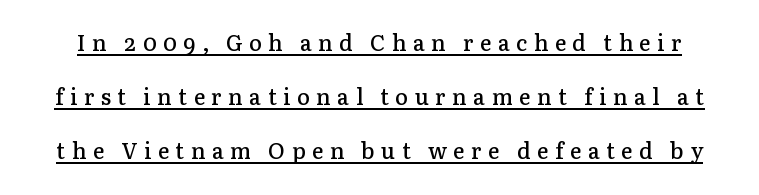
Q: Is the text bold? A: Semi-bold.
Q: Is the text italic (slanted)? A: No, it is upright.
Q: Is the text underlined? A: Yes.
Q: Is the spacing between letters normal or unusually wide? A: Unusually wide.
Q: Is the spacing between lines tight, normal or loose? A: Loose.
